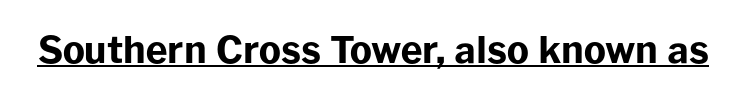
Q: Is the text bold? A: Yes.
Q: Is the text italic (slanted)? A: No, it is upright.
Q: Is the typeface a serif or a sans-serif typeface? A: Sans-serif.
Q: Is the text underlined? A: Yes.
Q: Is the spacing between letters normal or unusually wide? A: Normal.
Q: Width (condensed, normal, or wide)? A: Normal.
Q: Stroke contrast? A: Low.
Q: x-height? A: Medium.
Q: Monospaced? A: No.
